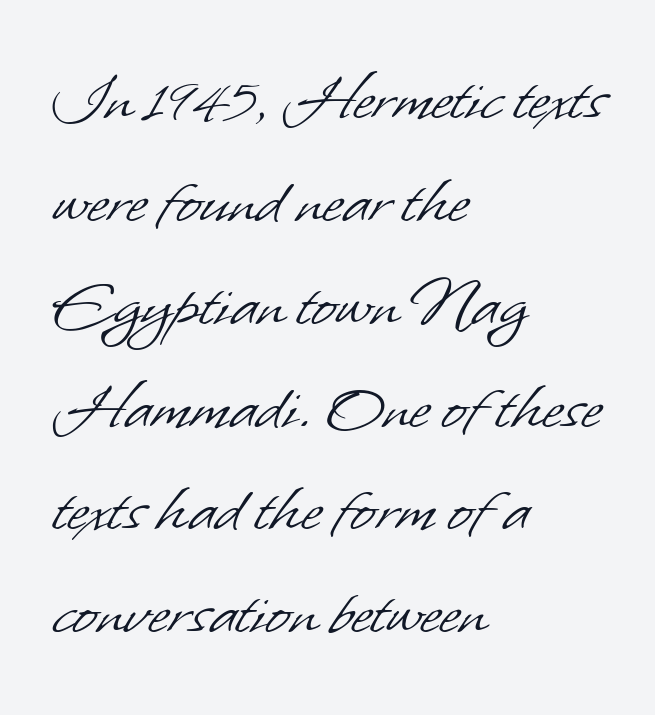
Q: Is the text bold? A: No.
Q: Is the typeface a serif or a sans-serif typeface? A: Sans-serif.
Q: Is the text underlined? A: No.
Q: How is the paragraph aligned? A: Left-aligned.
Q: Is the spacing between letters normal or unusually wide? A: Normal.
Q: Is the spacing between lines tight, normal or loose? A: Normal.
Q: Width (condensed, normal, or wide)? A: Normal.
Q: Stroke contrast? A: Low.
Q: x-height? A: Small.
Q: Monospaced? A: No.
